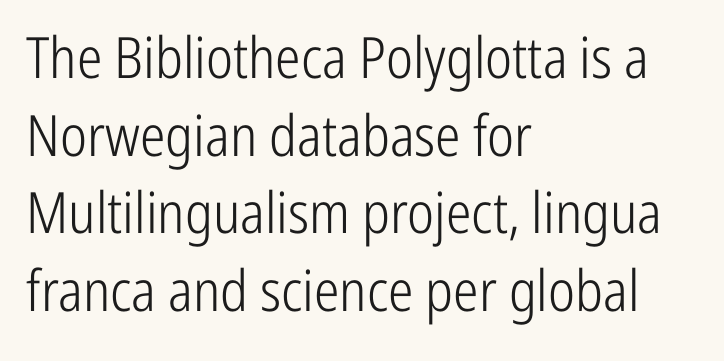
The image shows 57 px light, condensed sans-serif type, upright; set left-aligned, normal line spacing (1.36x), normal letter spacing, not underlined; low stroke contrast and a medium x-height.
